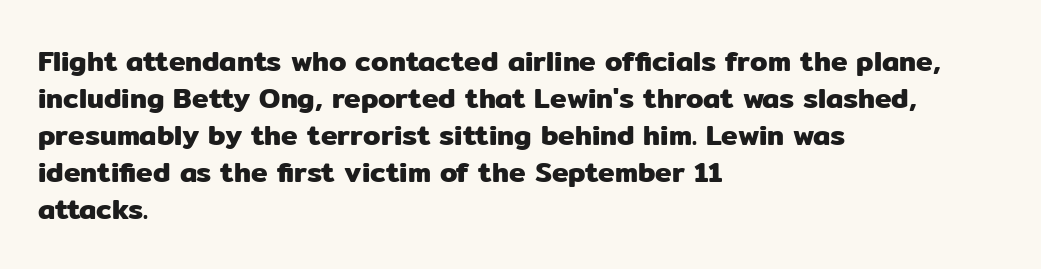
The setting favours the left margin, as ordinary paragraphs usually do. Note the varied advance widths — an 'i' is clearly narrower than an 'm'. It's the straight-up-and-down kind of type. These lines sit exactly where default settings would place them.
